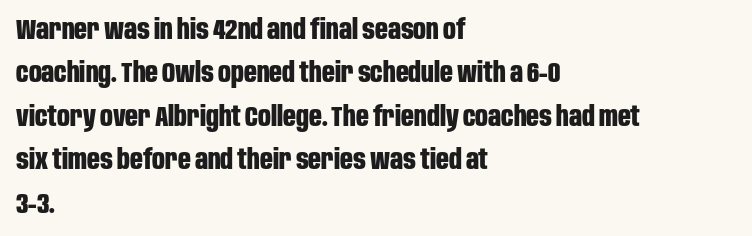
The image shows 28 px bold, condensed sans-serif type, upright; set left-aligned, normal line spacing (1.55x), normal letter spacing, not underlined; low stroke contrast and a large x-height.
